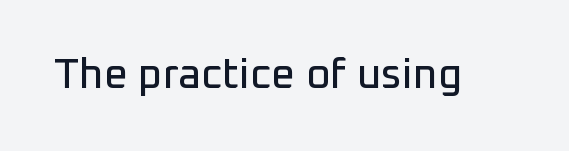
The image shows 42 px sans-serif type, upright; set normal letter spacing, not underlined; low stroke contrast and a medium x-height.
